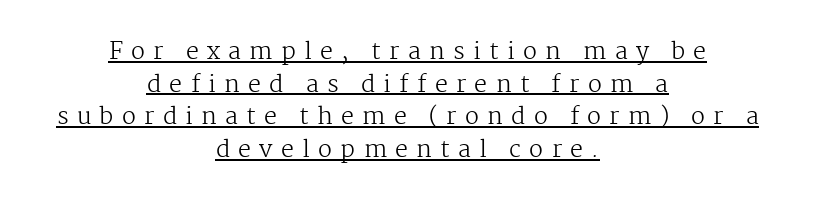
The image shows 23 px text type, upright; set centered, normal line spacing (1.42x), unusually wide letter spacing (+0.36 em), underlined.
